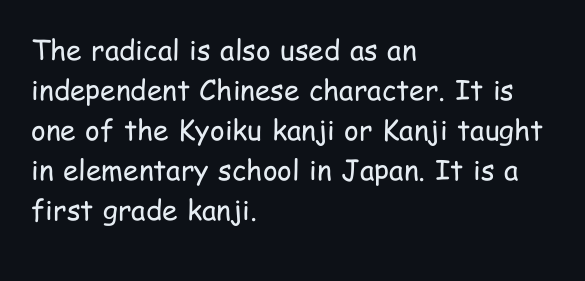
{"serif": "no", "italic": "no", "bold": "no", "weight": "regular", "width": "condensed", "stroke_contrast": "low", "x_height": "medium", "monospaced": "no", "underline": "no", "align": "left", "line_spacing": "normal", "line_spacing_ratio": 1.43, "letter_spacing": "normal", "letter_spacing_em": 0.0, "glyph_px": 28}
